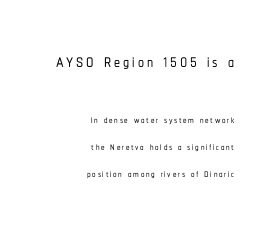
The image shows 24 px text type, upright; set right-aligned, loose line spacing (1.93x), not underlined; the first (top) block is 1.71x larger.
